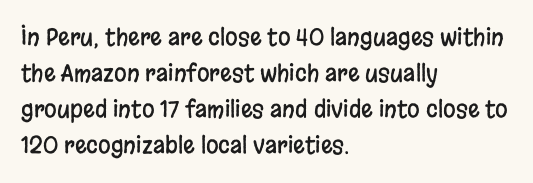
Regular leading. Check under the words: just untouched page. The type is set solid horizontally, with unmodified tracking. The paragraph has a hard left edge and a soft right edge.
